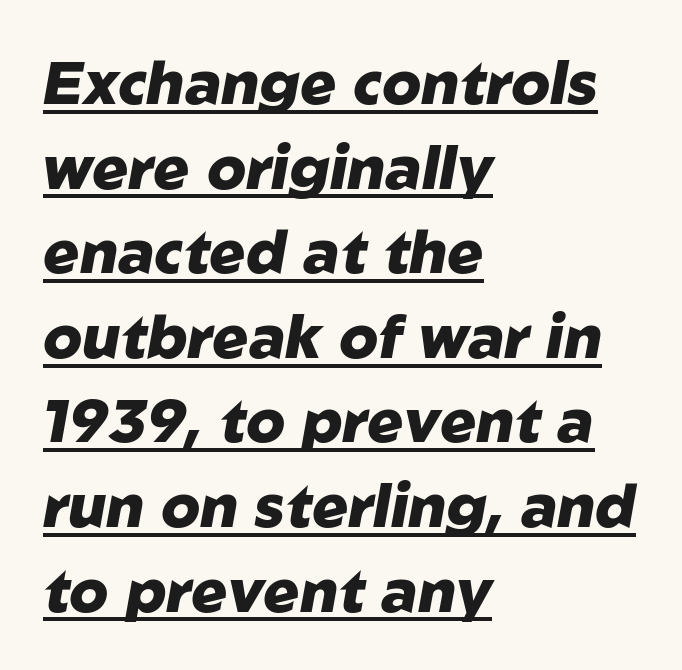
Q: Is the text bold? A: Yes.
Q: Is the text italic (slanted)? A: Yes, it leans right by about 10 degrees.
Q: Is the text underlined? A: Yes.
Q: How is the paragraph aligned? A: Left-aligned.
Q: Is the spacing between letters normal or unusually wide? A: Normal.
Q: Is the spacing between lines tight, normal or loose? A: Normal.
Q: Width (condensed, normal, or wide)? A: Normal.
Q: Stroke contrast? A: Low.
Q: x-height? A: Medium.
Q: Monospaced? A: No.
